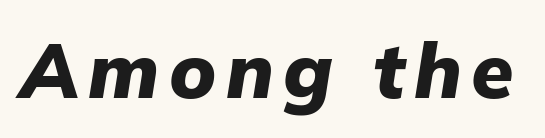
A clean baseline with only descenders dipping below it. Stroke thickness is high; the sample reads as a true bold. The typography opts for an oblique posture over an upright one. Looks like regular typesetting: each glyph gets only the width it needs.
